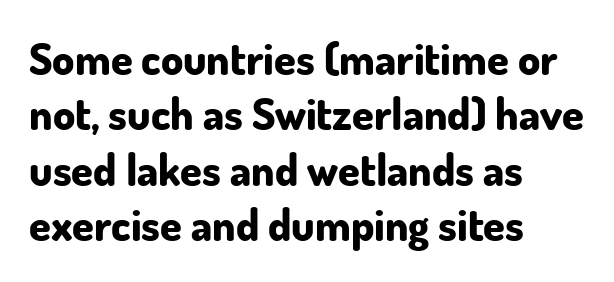
{"serif": "no", "italic": "no", "bold": "yes", "weight": "bold", "width": "normal", "stroke_contrast": "low", "x_height": "small", "monospaced": "no", "underline": "no", "align": "left", "line_spacing": "normal", "line_spacing_ratio": 1.26, "letter_spacing": "normal", "letter_spacing_em": 0.0, "glyph_px": 44}
